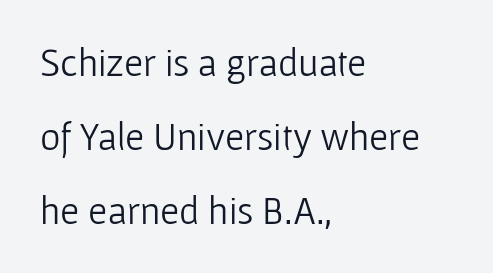
Q: Is the text bold? A: No.
Q: Is the text italic (slanted)? A: No, it is upright.
Q: Is the typeface a serif or a sans-serif typeface? A: Sans-serif.
Q: Is the text underlined? A: No.
Q: How is the paragraph aligned? A: Left-aligned.
Q: Is the spacing between letters normal or unusually wide? A: Normal.
Q: Is the spacing between lines tight, normal or loose? A: Loose.
Q: Width (condensed, normal, or wide)? A: Normal.
Q: Stroke contrast? A: Low.
Q: x-height? A: Medium.
Q: Monospaced? A: No.
